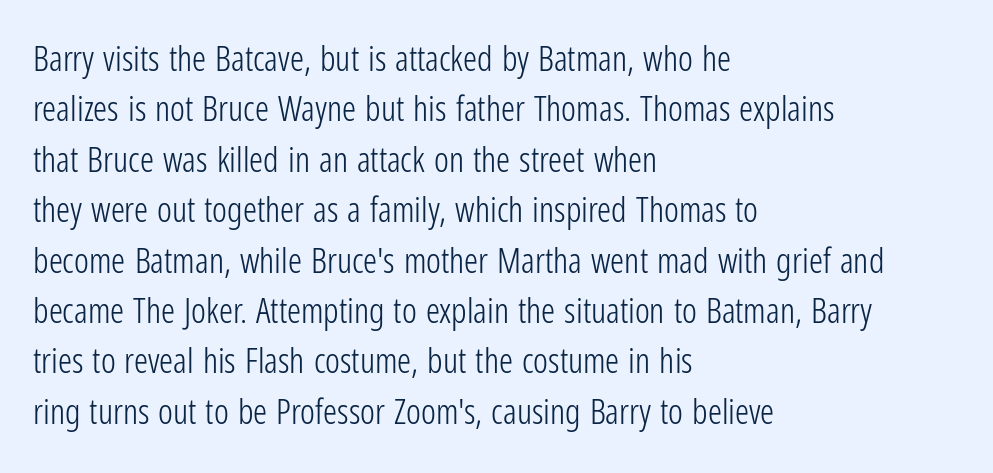
Q: Is the text bold? A: No.
Q: Is the text italic (slanted)? A: No, it is upright.
Q: Is the typeface a serif or a sans-serif typeface? A: Sans-serif.
Q: Is the text underlined? A: No.
Q: How is the paragraph aligned? A: Left-aligned.
Q: Is the spacing between letters normal or unusually wide? A: Normal.
Q: Is the spacing between lines tight, normal or loose? A: Normal.
Q: Width (condensed, normal, or wide)? A: Condensed.
Q: Stroke contrast? A: Low.
Q: x-height? A: Medium.
Q: Monospaced? A: No.
